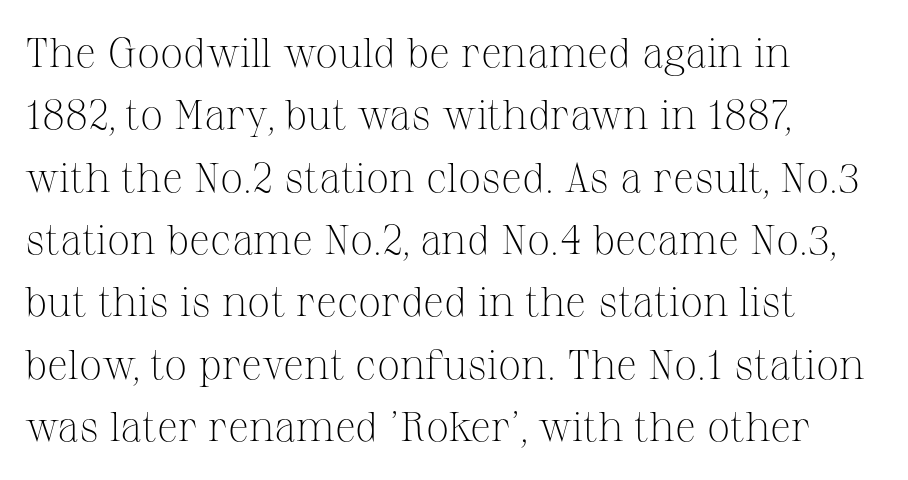
Observe the serifs anchoring each vertical stroke in this sample. The words here are not underlined. Short note: letters normally spaced. The font sits on the lighter half of the weight spectrum, regular included. Tall strokes in this sample are plumb rather than angled.
